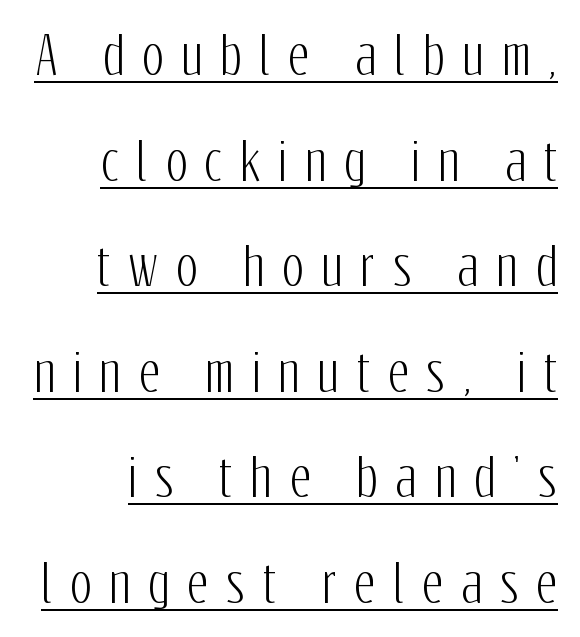
{"serif": "no", "italic": "no", "width": "condensed", "stroke_contrast": "low", "x_height": "medium", "monospaced": "no", "underline": "yes", "line_spacing": "loose", "line_spacing_ratio": 2.07, "letter_spacing": "wide", "letter_spacing_em": 0.35, "glyph_px": 51}
